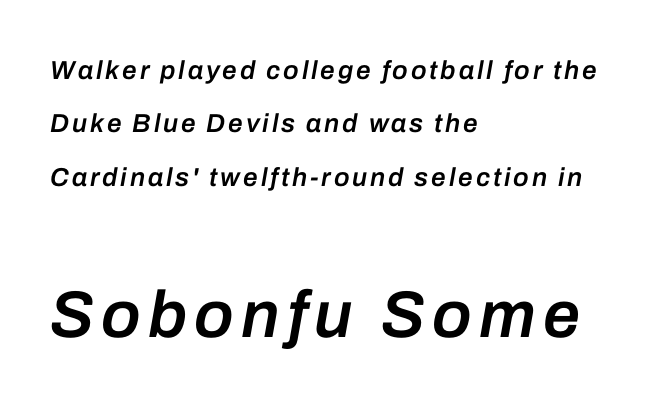
Q: Is the text bold? A: Semi-bold.
Q: Is the text italic (slanted)? A: Yes, it leans right by about 10 degrees.
Q: Is the text underlined? A: No.
Q: How is the paragraph aligned? A: Left-aligned.
Q: Is the spacing between lines tight, normal or loose? A: Loose.
Q: Which block of text is set in a larger size, the first (top) or the second (bottom)? A: The second (bottom) one.
Q: Width (condensed, normal, or wide)? A: Normal.
Q: Stroke contrast? A: Low.
Q: x-height? A: Medium.
Q: Monospaced? A: No.
